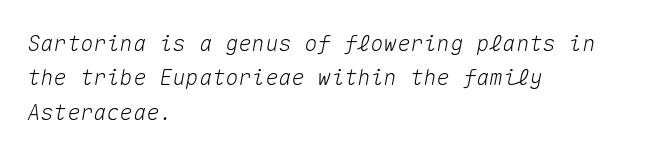
Q: Is the text italic (slanted)? A: Yes, it leans right by about 10 degrees.
Q: Is the text underlined? A: No.
Q: How is the paragraph aligned? A: Left-aligned.
Q: Is the spacing between letters normal or unusually wide? A: Normal.
Q: Is the spacing between lines tight, normal or loose? A: Normal.
